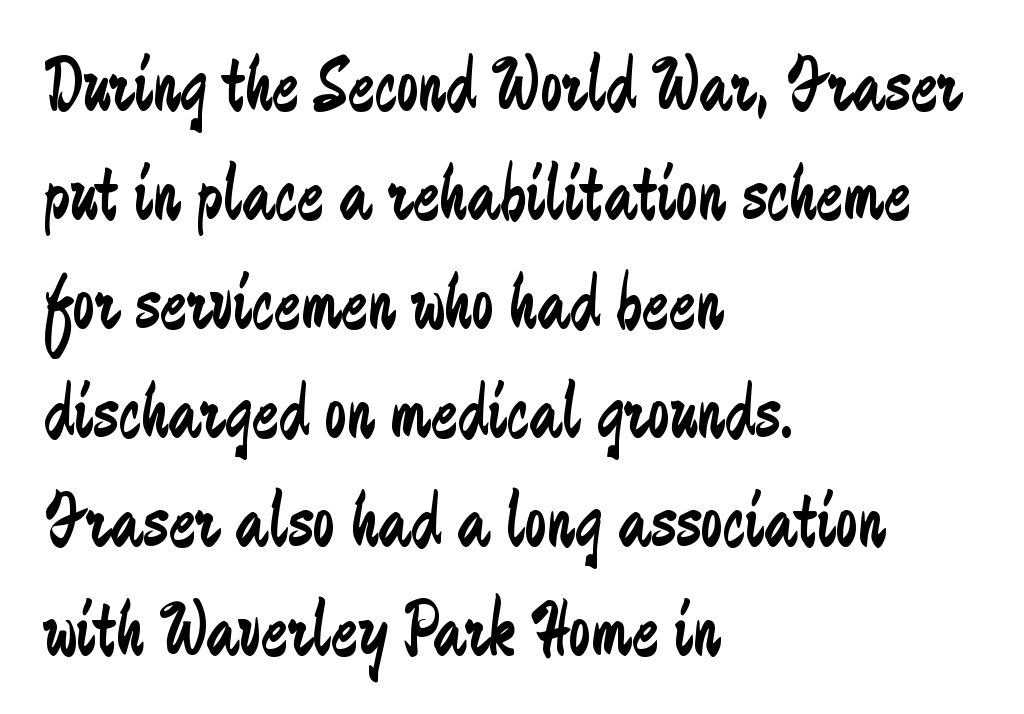
Q: Is the text bold? A: No.
Q: Is the text italic (slanted)? A: Yes.
Q: Is the typeface a serif or a sans-serif typeface? A: Sans-serif.
Q: Is the text underlined? A: No.
Q: How is the paragraph aligned? A: Left-aligned.
Q: Is the spacing between letters normal or unusually wide? A: Normal.
Q: Is the spacing between lines tight, normal or loose? A: Normal.
Q: Width (condensed, normal, or wide)? A: Condensed.
Q: Stroke contrast? A: Low.
Q: x-height? A: Medium.
Q: Monospaced? A: No.
